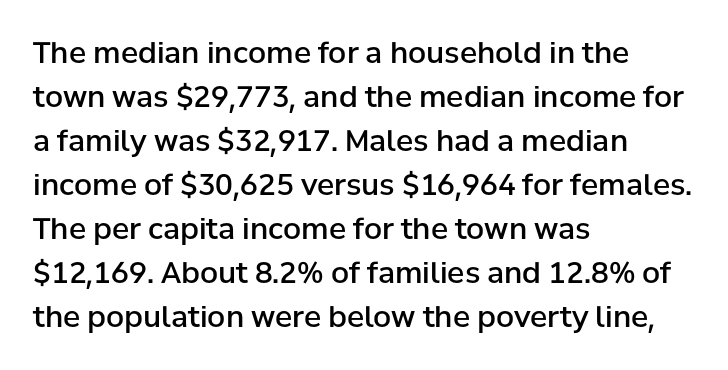
Q: Is the text bold? A: Semi-bold.
Q: Is the text italic (slanted)? A: No, it is upright.
Q: Is the typeface a serif or a sans-serif typeface? A: Sans-serif.
Q: Is the text underlined? A: No.
Q: How is the paragraph aligned? A: Left-aligned.
Q: Is the spacing between letters normal or unusually wide? A: Normal.
Q: Is the spacing between lines tight, normal or loose? A: Normal.
Q: Width (condensed, normal, or wide)? A: Normal.
Q: Stroke contrast? A: Low.
Q: x-height? A: Medium.
Q: Monospaced? A: No.
